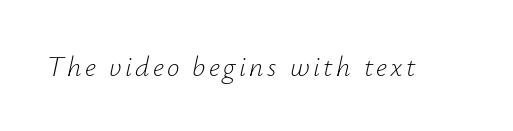
{"italic": "yes", "lean": "right", "slant_degrees": 12, "bold": "no", "weight": "light", "width": "normal", "stroke_contrast": "low", "x_height": "small", "monospaced": "no", "underline": "no", "glyph_px": 28}
